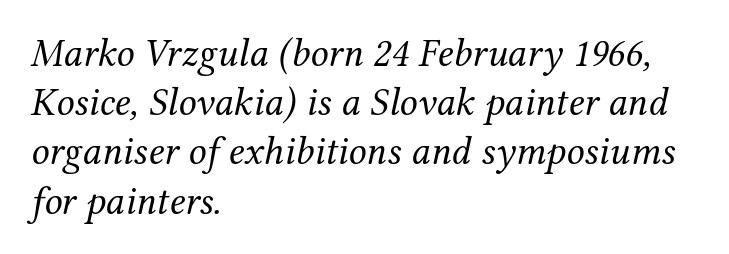
No letter is thick-stroked: the sample isn't bold. The face used here has a pronounced slope to its letters. The passage shown has conventional tracking throughout. This rendering employs a face with finishing strokes, i.e., a serif.
